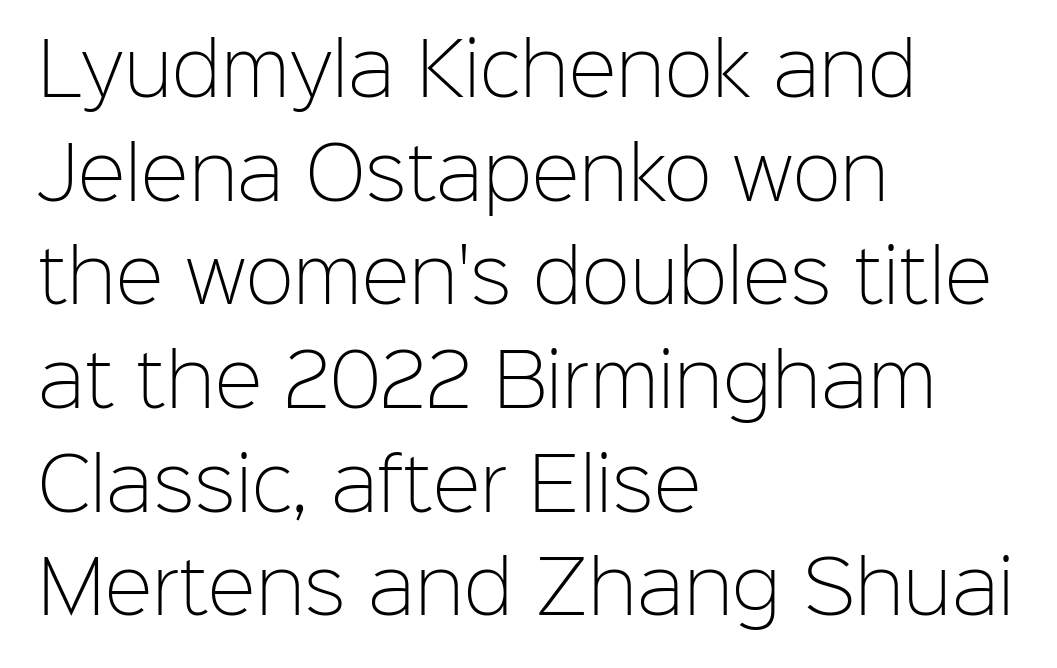
The gap between lines stays unmarked. Caption: multi-line text, flush left, ragged right. Italic: no, the glyphs are upright roman. This sample uses a sans-serif face.
